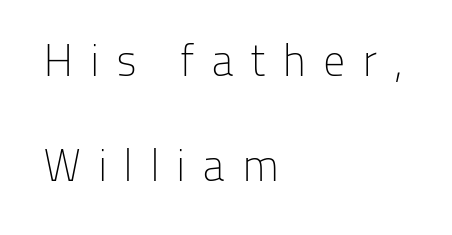
The typeface chosen for these lines omits serifs. Horizontally, the lines are justified to the leading edge only. The font is comparable to plain body text, perhaps lighter. Is this a fixed-width face? No — the glyphs have proportional, varying widths.
